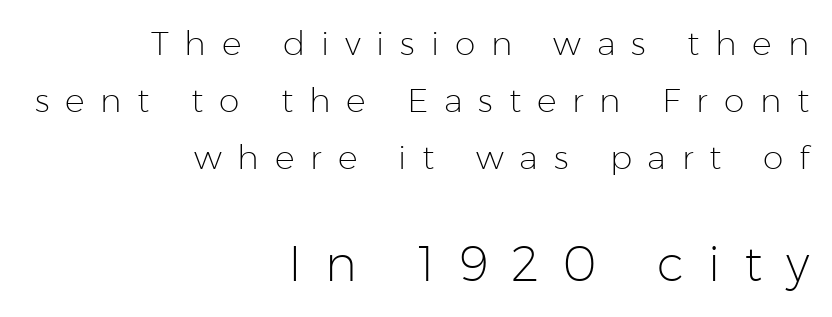
Characters remain perfectly vertical along every line. The later block is typeset at a bigger size than the earlier block. Does the copy run flush right? Yes — the right margin is perfectly even. The characters are drawn with everyday or finer stroke widths. Spacing verdict: proportional, widths tailored to each character. Each word looks stretched out because of the extra space between its letters.
